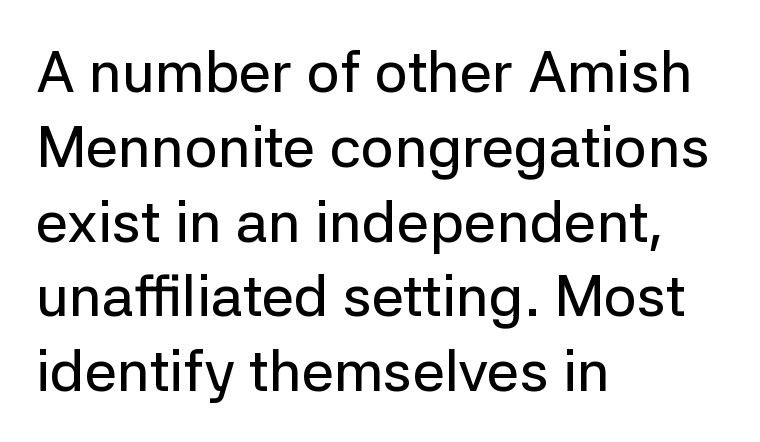
Serif or sans? Sans — the stroke terminals are bare. The font's upright variant was chosen for this text. A student would call this left alignment; a typographer would say flush left, rag right. The gap between lines stays unmarked. The letterforms sit shoulder to shoulder at normal distance.
